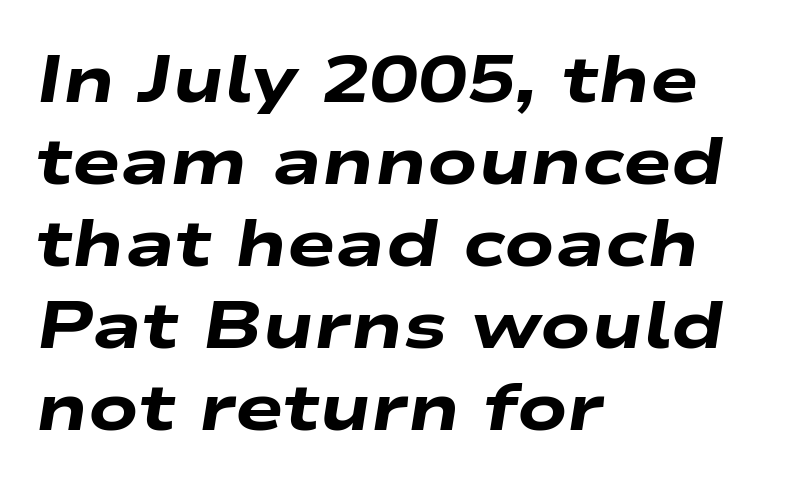
Each letter keeps its own natural width here, so spacing adapts to shape. The baseline area is clear. Layout note: lines flush left. The lettering tilts uniformly, giving the passage an italic look. Notice how thick the strokes are: this is what a full bold looks like. The leading is moderate, giving the passage an even texture.
